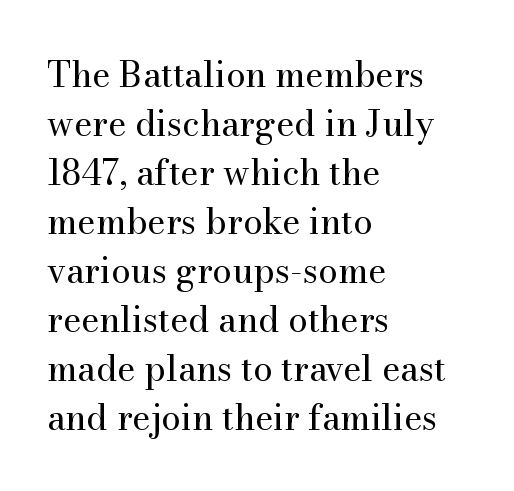
The letters look calm and open, with moderate or lighter stems. The letters stand straight up with perfectly vertical stems. The baseline area is clear. The lines in this sample share a left origin and differ only in where they stop.
